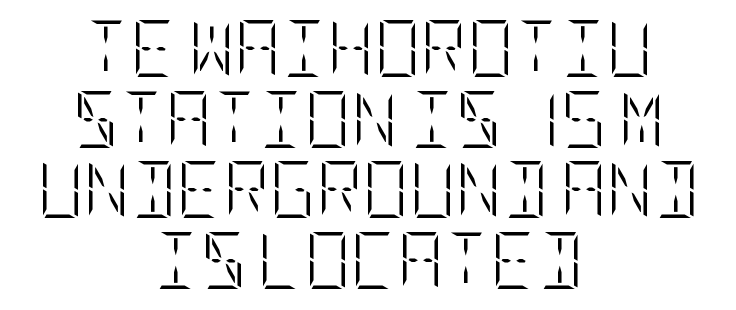
The image shows 57 px light, condensed type, upright; set centered, line spacing 1.24x, normal letter spacing, not underlined; low stroke contrast and a large x-height.
